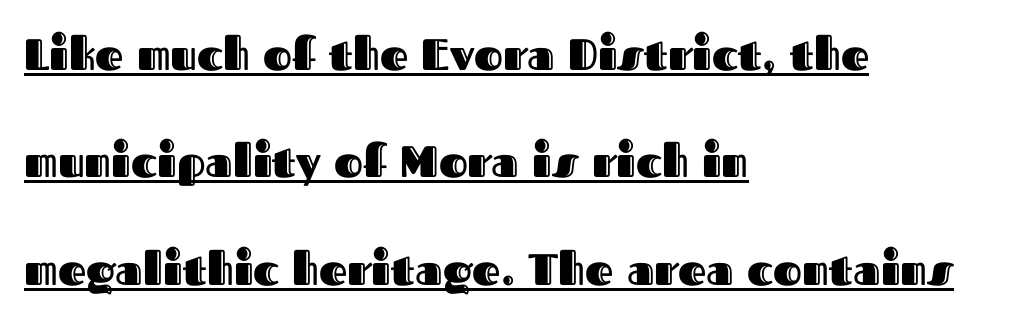
{"italic": "no", "width": "normal", "x_height": "medium", "monospaced": "no", "underline": "yes", "align": "left", "line_spacing": "loose", "line_spacing_ratio": 2.44, "letter_spacing": "normal", "letter_spacing_em": 0.0, "glyph_px": 44}
